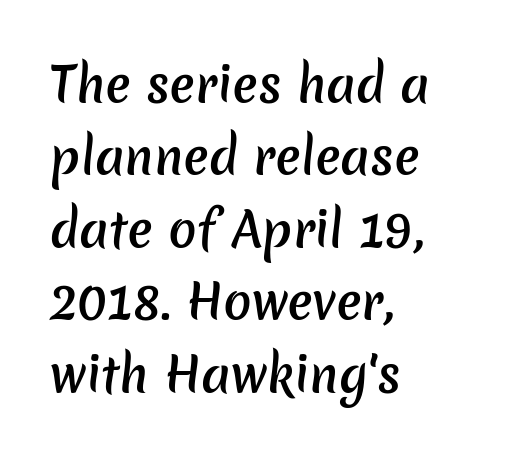
Q: Is the text bold? A: Semi-bold.
Q: Is the typeface a serif or a sans-serif typeface? A: Sans-serif.
Q: Is the text underlined? A: No.
Q: How is the paragraph aligned? A: Left-aligned.
Q: Is the spacing between letters normal or unusually wide? A: Normal.
Q: Is the spacing between lines tight, normal or loose? A: Normal.
Q: Width (condensed, normal, or wide)? A: Normal.
Q: Stroke contrast? A: Low.
Q: x-height? A: Medium.
Q: Monospaced? A: No.
